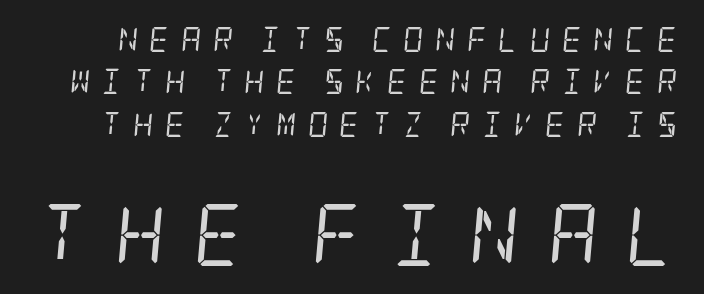
The image shows 62 px regular-weight, condensed serif type, italic (leaning right); set normal line spacing (1.7x), unusually wide letter spacing (+0.45 em), not underlined; the second (bottom) block is 2.48x larger; low stroke contrast and a large x-height.
